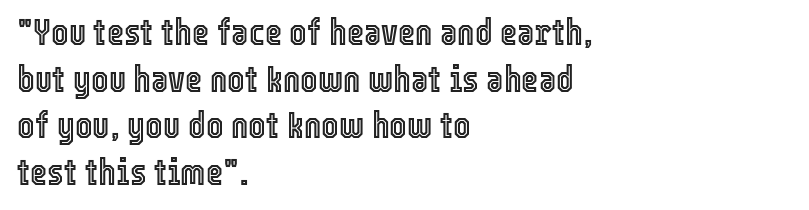
Q: Is the text italic (slanted)? A: No, it is upright.
Q: Is the text underlined? A: No.
Q: How is the paragraph aligned? A: Left-aligned.
Q: Is the spacing between letters normal or unusually wide? A: Normal.
Q: Is the spacing between lines tight, normal or loose? A: Normal.
Q: Width (condensed, normal, or wide)? A: Condensed.
Q: x-height? A: Medium.
Q: Monospaced? A: No.
